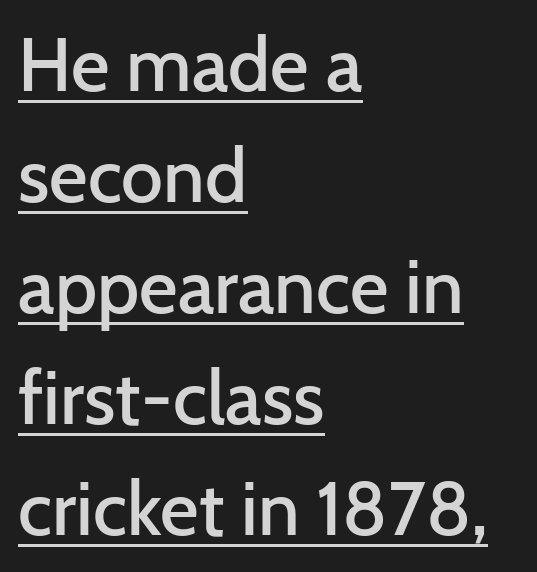
The image shows 75 px semibold sans-serif type, upright; set left-aligned, normal line spacing (1.48x), normal letter spacing, underlined; low stroke contrast and a medium x-height.
